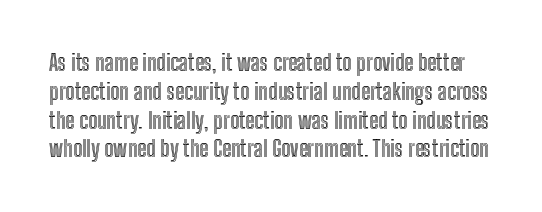
The letters sit at their default tracking, neither squeezed nor spread. The lines sit at an ordinary, default distance from one another. No word sits above an underline. Vertical strokes here are truly vertical.
